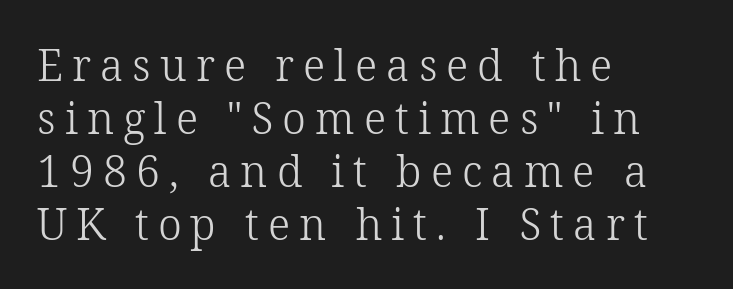
The image shows 43 px light serif type, upright; set left-aligned, line spacing 1.23x, unusually wide letter spacing (+0.21 em), not underlined; low stroke contrast and a medium x-height.
